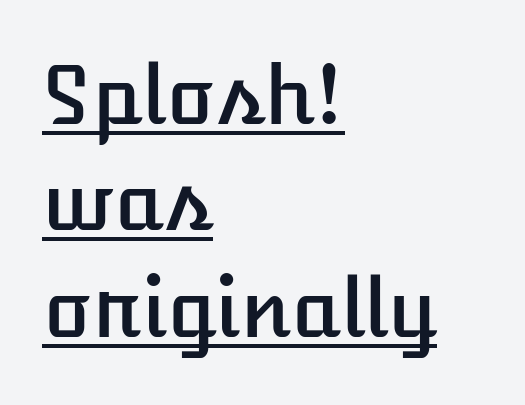
The image shows 80 px text type, upright; set left-aligned, normal line spacing (1.33x), normal letter spacing, underlined; low stroke contrast and a medium x-height.
